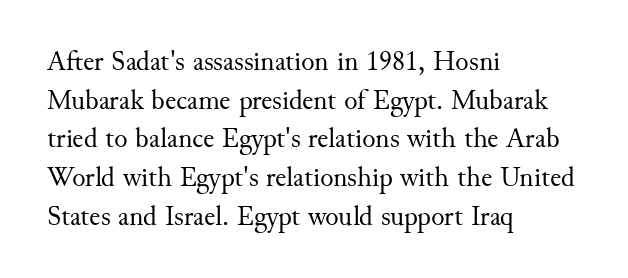
What stands out about the letter spacing? Nothing — it is the standard amount. Normally led — the rows are evenly, conventionally spaced. The cut favours lightness, reaching ordinary text weight at its darkest. Quick note: underline off.
